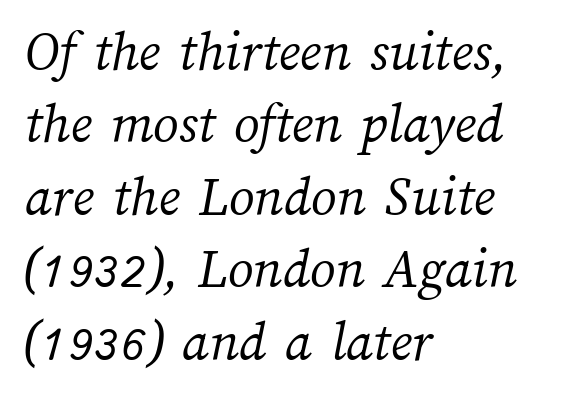
Q: Is the text bold? A: No.
Q: Is the text underlined? A: No.
Q: How is the paragraph aligned? A: Left-aligned.
Q: Is the spacing between letters normal or unusually wide? A: Normal.
Q: Is the spacing between lines tight, normal or loose? A: Normal.
Q: Width (condensed, normal, or wide)? A: Normal.
Q: Stroke contrast? A: Medium.
Q: x-height? A: Medium.
Q: Monospaced? A: No.
